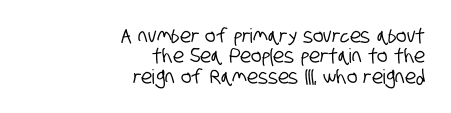
Rule under the text: the space is simply empty. Compared with typical body copy, the letter spacing here is the same. The typesetter chose a ragged-left arrangement here. The rendering uses a small line-height, squeezing the rows.
